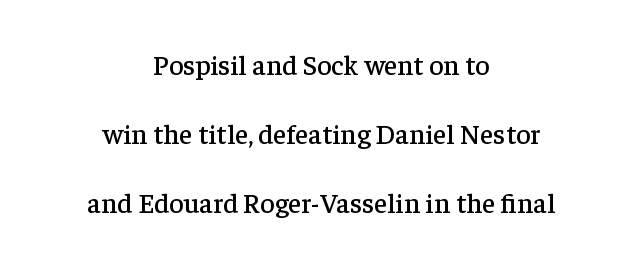
{"serif": "yes", "italic": "no", "width": "normal", "stroke_contrast": "low", "x_height": "medium", "monospaced": "no", "underline": "no", "align": "center", "line_spacing": "loose", "line_spacing_ratio": 2.47, "letter_spacing": "normal", "letter_spacing_em": 0.0, "glyph_px": 28}
